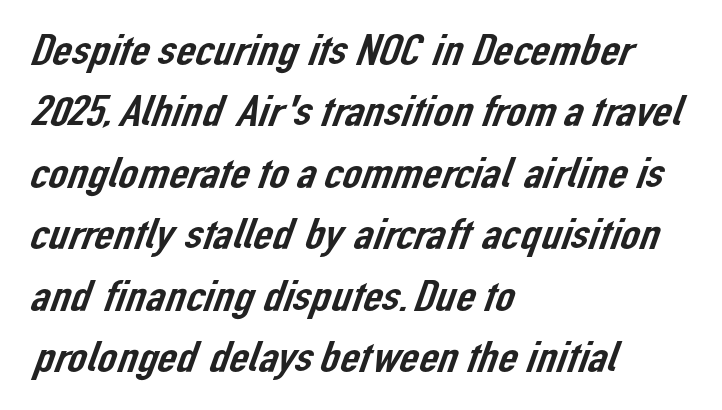
Q: Is the typeface a serif or a sans-serif typeface? A: Sans-serif.
Q: Is the text underlined? A: No.
Q: How is the paragraph aligned? A: Left-aligned.
Q: Is the spacing between letters normal or unusually wide? A: Normal.
Q: Is the spacing between lines tight, normal or loose? A: Normal.
Q: Width (condensed, normal, or wide)? A: Normal.
Q: Stroke contrast? A: Low.
Q: x-height? A: Medium.
Q: Monospaced? A: No.
